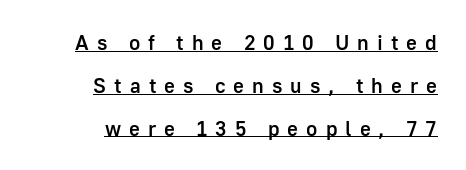
Q: Is the text bold? A: Semi-bold.
Q: Is the text italic (slanted)? A: No, it is upright.
Q: Is the text underlined? A: Yes.
Q: How is the paragraph aligned? A: Right-aligned.
Q: Is the spacing between letters normal or unusually wide? A: Unusually wide.
Q: Is the spacing between lines tight, normal or loose? A: Loose.
